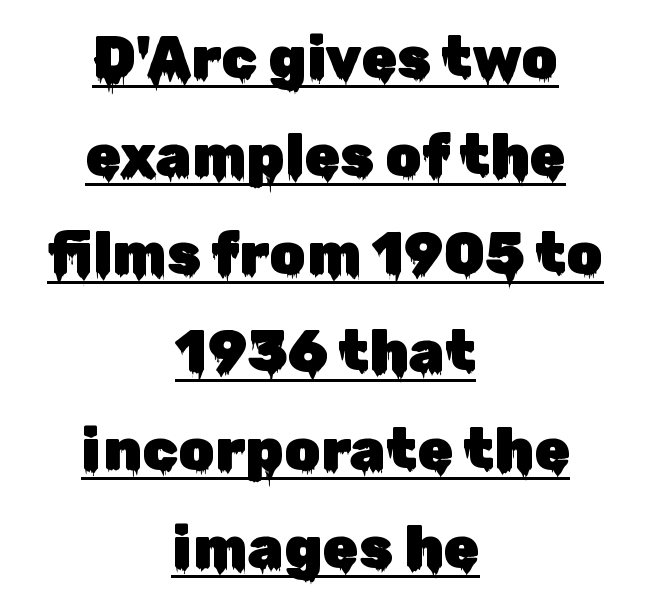
Ascenders rise straight up at ninety degrees. The rendering uses natural spacing where letterforms have individual widths. One glance says typical: line gaps are just what's usual. The typeface chosen for these lines omits serifs.
